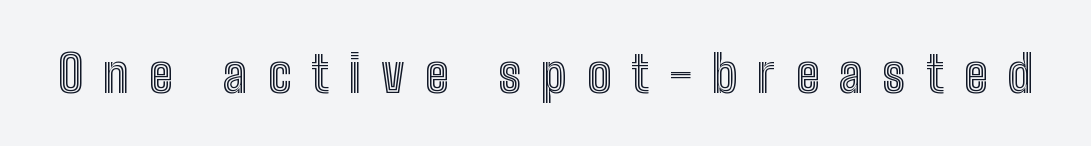
Proportional: the letters do not fall into vertical columns. Nope, not italic — everything's standing straight. Look at the tracking — it's clearly loosened, letters drifting apart. The baseline area is clear.
